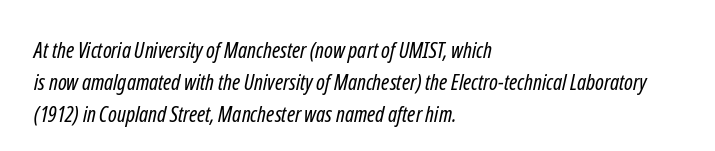
The image shows 22 px text type; set left-aligned, normal line spacing (1.46x), normal letter spacing, not underlined.
